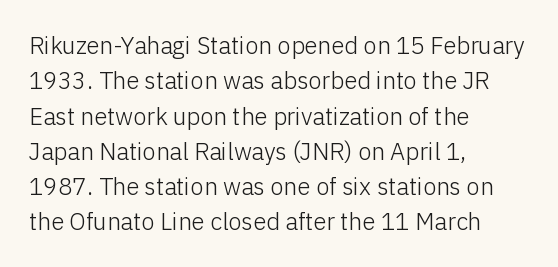
The image shows 24 px text type, upright; set left-aligned, normal line spacing (1.47x), normal letter spacing, not underlined.
